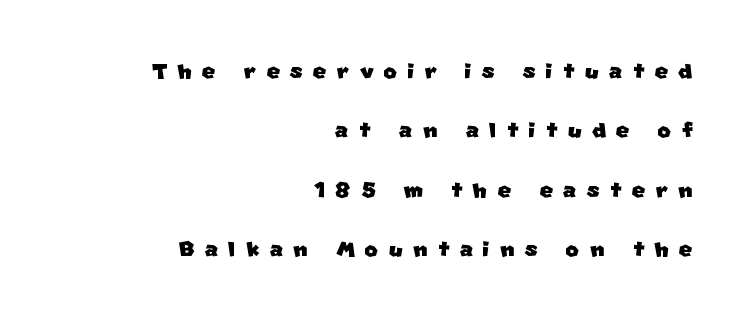
{"serif": "no", "width": "normal", "stroke_contrast": "low", "x_height": "large", "monospaced": "no", "underline": "no", "align": "right", "line_spacing": "loose", "line_spacing_ratio": 2.05, "letter_spacing": "wide", "letter_spacing_em": 0.35, "glyph_px": 29}
